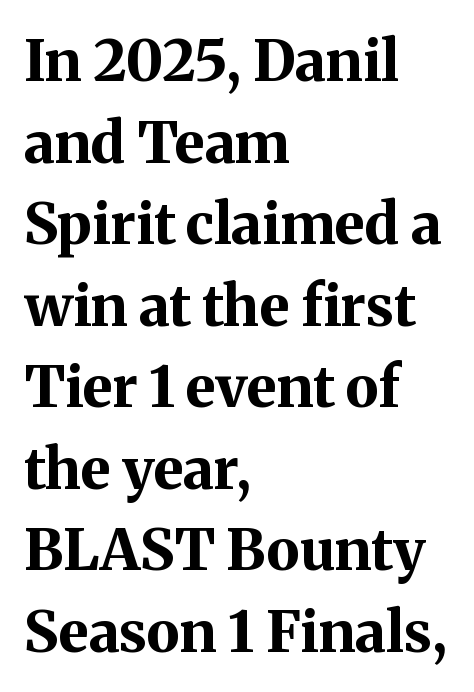
Does the lettering tilt? It doesn't — this is upright. The rag falls on the right side of this text block. Glance below the letters and you will spot only blank space. Leading: standard.
